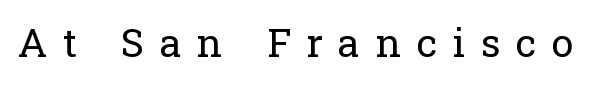
Is this a sans? No — the strokes have serifs. Nope, not italic — everything's standing straight. A light-to-regular cut is what we see here. Just letters on the line, the space beneath them empty.
